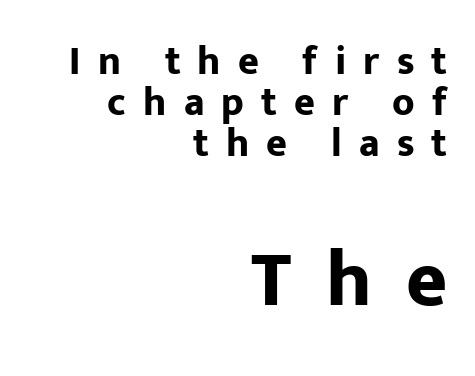
This sample is right-justified, so line beginnings fall wherever the words allow. Classification — sans serif. Size contrast runs from small at the top to large at the bottom. Tracking here is generous; glyphs stand well apart from one another. No word sits above an underline.
